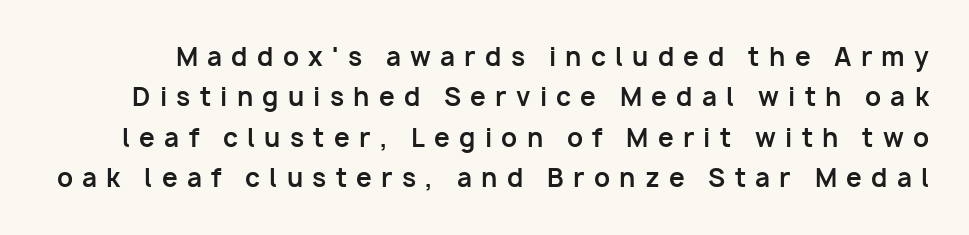
Q: Is the text bold? A: Yes.
Q: Is the text italic (slanted)? A: No, it is upright.
Q: Is the text underlined? A: No.
Q: Is the spacing between letters normal or unusually wide? A: Unusually wide.
Q: Is the spacing between lines tight, normal or loose? A: Normal.
